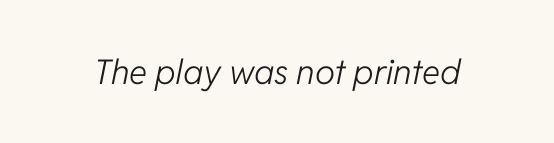
{"italic": "yes", "lean": "right", "slant_degrees": 11, "bold": "no", "weight": "light", "width": "normal", "stroke_contrast": "low", "x_height": "medium", "monospaced": "no", "underline": "no", "letter_spacing": "normal", "letter_spacing_em": 0.0, "glyph_px": 34}
